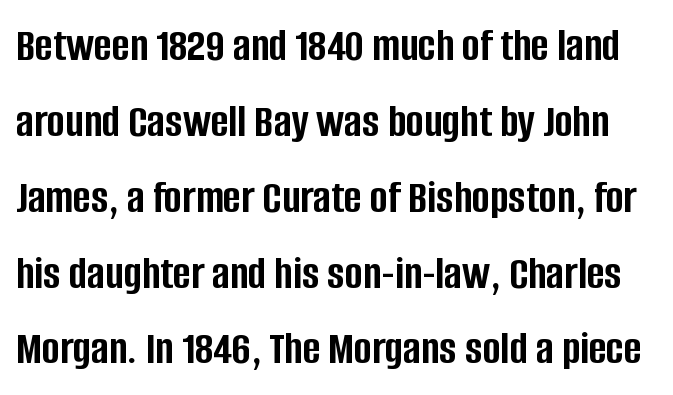
Q: Is the text bold? A: Yes.
Q: Is the text italic (slanted)? A: No, it is upright.
Q: Is the typeface a serif or a sans-serif typeface? A: Sans-serif.
Q: Is the text underlined? A: No.
Q: Is the spacing between letters normal or unusually wide? A: Normal.
Q: Is the spacing between lines tight, normal or loose? A: Normal.
Q: Width (condensed, normal, or wide)? A: Condensed.
Q: Stroke contrast? A: Low.
Q: x-height? A: Large.
Q: Monospaced? A: No.
